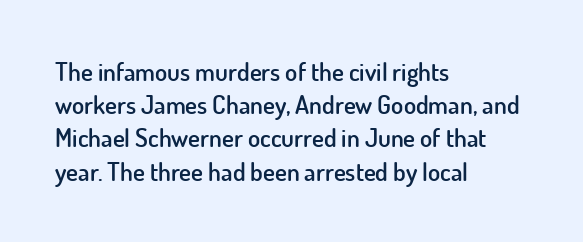
Which margin do the lines hug? The left one — the right edge is uneven. The space beneath each line is pristine and unruled. The line texture is even and compact thanks to regular tracking. Line spacing here is normal. The face used here is a semibold: visibly heavier than regular, lighter than bold.
